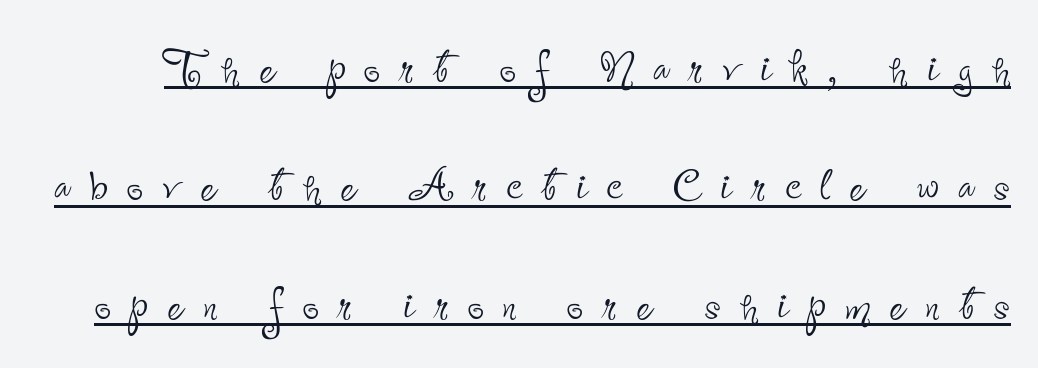
The image shows 58 px thin, condensed sans-serif type; set loose line spacing (2.04x), unusually wide letter spacing (+0.33 em), underlined; low stroke contrast and a small x-height.
